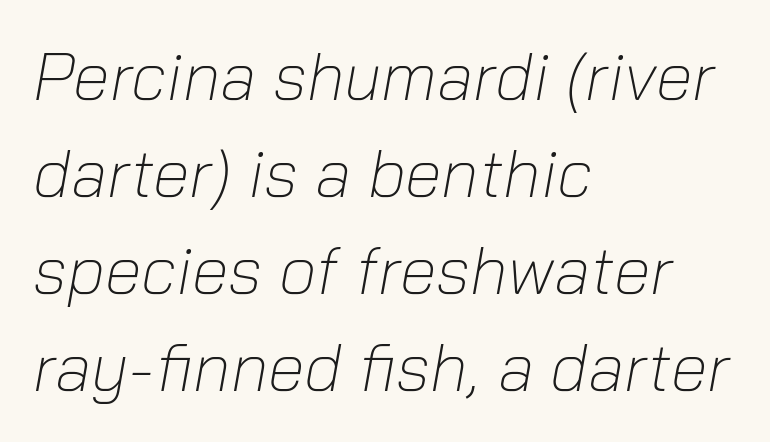
Q: Is the text bold? A: No.
Q: Is the text italic (slanted)? A: Yes, it leans right by about 10 degrees.
Q: Is the text underlined? A: No.
Q: How is the paragraph aligned? A: Left-aligned.
Q: Is the spacing between letters normal or unusually wide? A: Normal.
Q: Is the spacing between lines tight, normal or loose? A: Normal.
Q: Width (condensed, normal, or wide)? A: Normal.
Q: Stroke contrast? A: Low.
Q: x-height? A: Medium.
Q: Monospaced? A: No.
